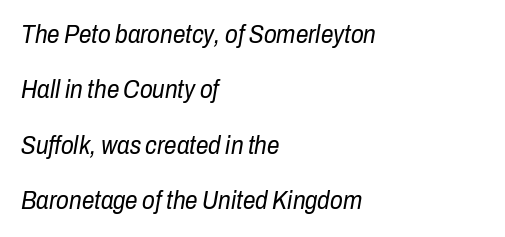
The image shows 25 px text type, italic (leaning right); set left-aligned, loose line spacing (2.22x), normal letter spacing, not underlined.
